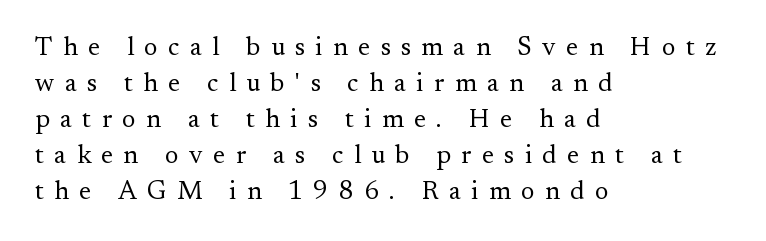
The image shows 26 px text type, upright; set left-aligned, normal line spacing (1.38x), unusually wide letter spacing (+0.4 em), not underlined.
